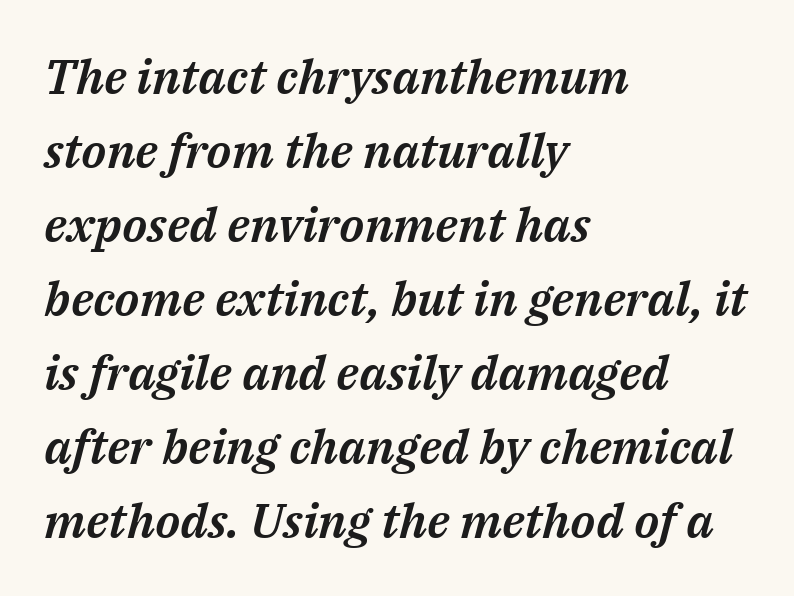
Horizontal alignment here is leftward, the default for most running prose. What stands out about the letter spacing? Nothing — it is the standard amount. Proportional: the letters do not fall into vertical columns. Descender tails drop into unmarked territory.
